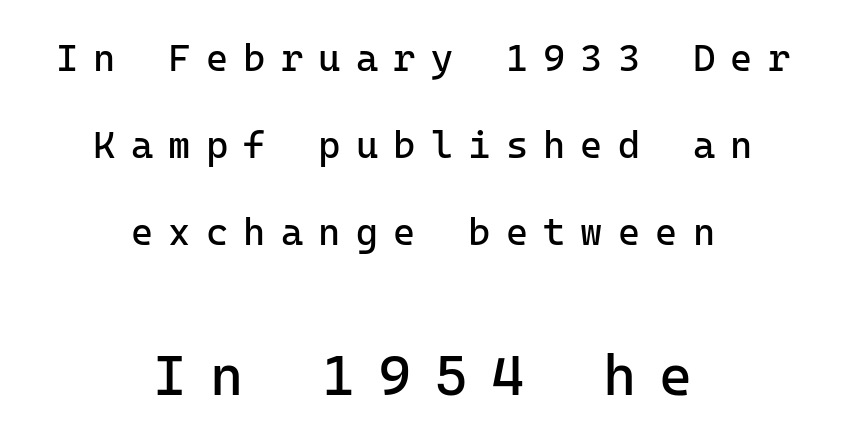
Bare-footed words on every line. Top chunk: small. Bottom chunk: large. Each letter's strokes conclude bluntly, with no projecting serifs. The gaps between neighbouring characters are conspicuously large. Horizontal alignment here is central, giving a formal, balanced look.
